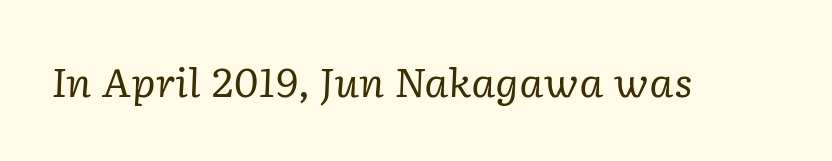
Q: Is the text bold? A: No.
Q: Is the text italic (slanted)? A: Yes, it leans right by about 2 degrees.
Q: Is the typeface a serif or a sans-serif typeface? A: Serif.
Q: Is the text underlined? A: No.
Q: Is the spacing between letters normal or unusually wide? A: Normal.
Q: Width (condensed, normal, or wide)? A: Normal.
Q: Stroke contrast? A: Low.
Q: x-height? A: Medium.
Q: Monospaced? A: No.
